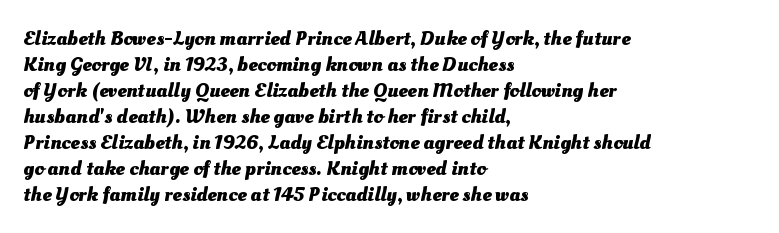
{"bold": "yes", "underline": "no", "align": "left", "line_spacing_ratio": 1.24, "letter_spacing": "normal", "letter_spacing_em": 0.0, "glyph_px": 21}
